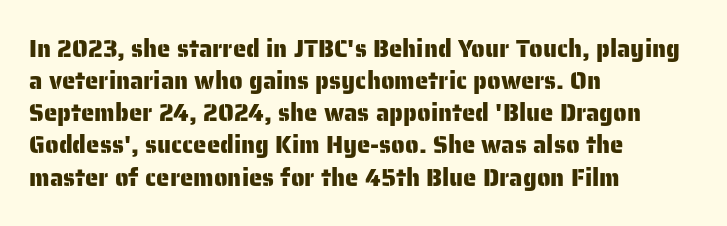
Just letters on the line, the space beneath them empty. Honestly, the row spacing looks completely unremarkable. No italicization has been applied; the sample stays upright. Teacher's note: observe the even left margin — that is flush-left alignment. Glyph-to-glyph distance matches everyday printed text.
